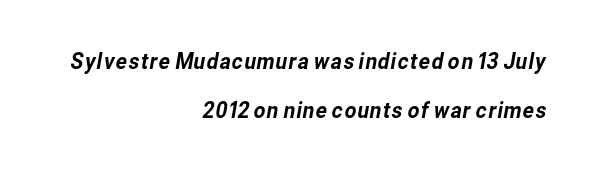
Q: Is the text underlined? A: No.
Q: How is the paragraph aligned? A: Right-aligned.
Q: Is the spacing between letters normal or unusually wide? A: Normal.
Q: Is the spacing between lines tight, normal or loose? A: Loose.
